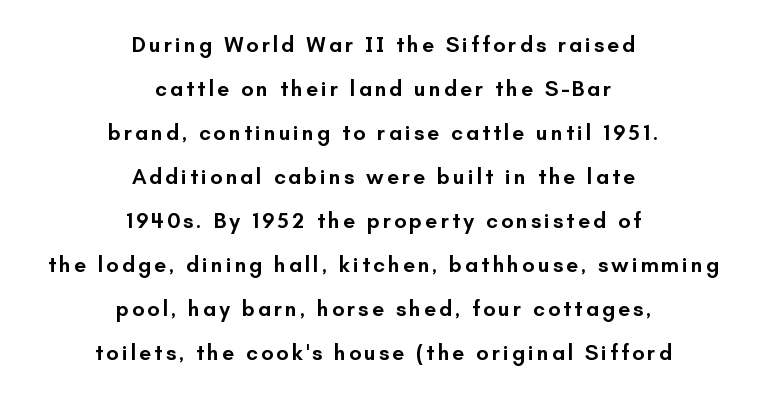
{"italic": "no", "bold": "semi", "underline": "no", "align": "center", "line_spacing": "loose", "line_spacing_ratio": 2.0, "glyph_px": 22}
